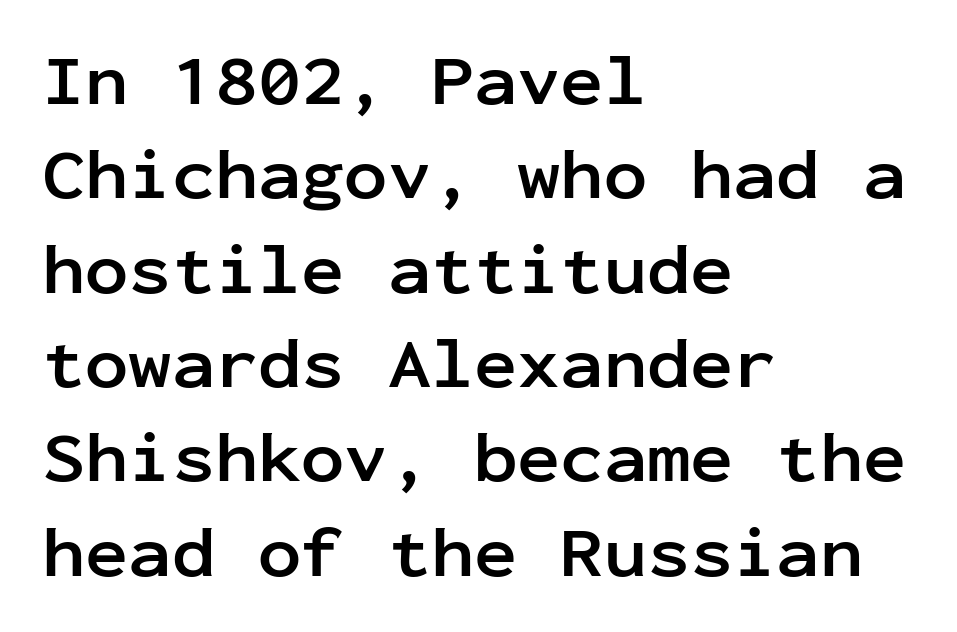
{"serif": "no", "italic": "no", "bold": "yes", "weight": "semibold", "width": "normal", "stroke_contrast": "low", "x_height": "medium", "monospaced": "yes", "underline": "no", "align": "left", "line_spacing": "normal", "line_spacing_ratio": 1.31, "letter_spacing": "normal", "letter_spacing_em": 0.0, "glyph_px": 72}
